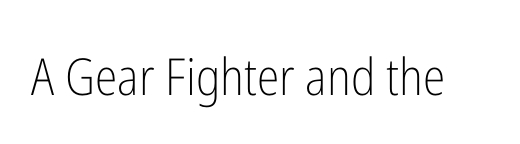
A typesetter would call this zero additional tracking. Serifs: no, the terminals of the letterforms are clean. Ordinary non-slanted type is in use. Is this a fixed-width face? No — the glyphs have proportional, varying widths. The weight tops out at a normal text grade.
